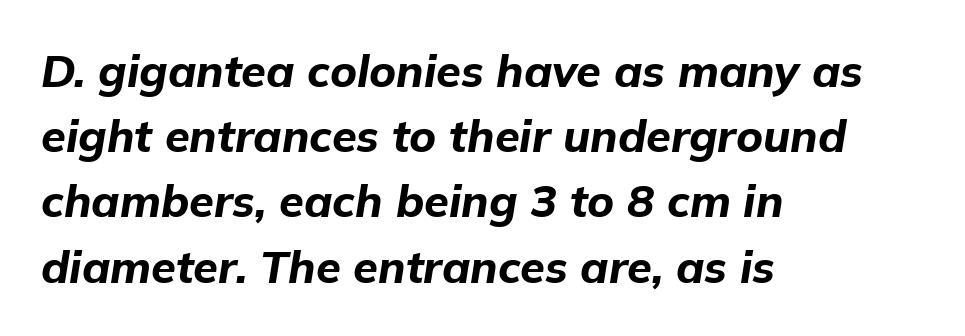
{"italic": "yes", "lean": "right", "slant_degrees": 9, "bold": "yes", "weight": "bold", "width": "normal", "stroke_contrast": "low", "x_height": "medium", "monospaced": "no", "underline": "no", "align": "left", "line_spacing": "normal", "line_spacing_ratio": 1.45, "letter_spacing": "normal", "letter_spacing_em": 0.0, "glyph_px": 45}
